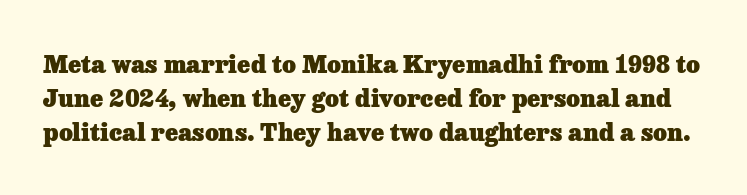
What stands out about the letter spacing? Nothing — it is the standard amount. The rendering uses a bold face; every stroke is thick and dark. How would I describe the line gaps? Plain and ordinary. It's the straight-up-and-down kind of type. Descenders are the only things crossing below the line.
